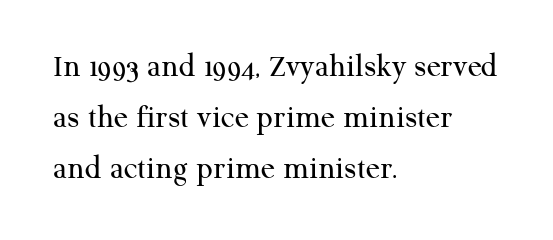
Q: Is the text bold? A: No.
Q: Is the text italic (slanted)? A: No, it is upright.
Q: Is the typeface a serif or a sans-serif typeface? A: Serif.
Q: Is the text underlined? A: No.
Q: How is the paragraph aligned? A: Left-aligned.
Q: Is the spacing between letters normal or unusually wide? A: Normal.
Q: Is the spacing between lines tight, normal or loose? A: Normal.
Q: Width (condensed, normal, or wide)? A: Normal.
Q: Stroke contrast? A: Medium.
Q: x-height? A: Medium.
Q: Monospaced? A: No.
